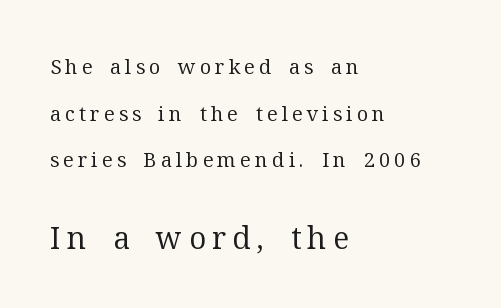
The image shows 30 px regular-weight serif type, upright; set left-aligned, loose line spacing (2.33x), unusually wide letter spacing (+0.21 em), not underlined; the second (bottom) block is 1.5x larger; medium stroke contrast and a medium x-height.
